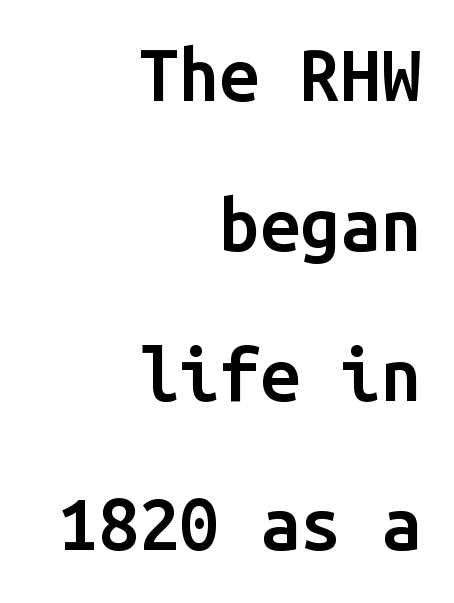
The image shows 72 px semibold sans-serif type, upright, monospaced; set right-aligned, loose line spacing (2.08x), normal letter spacing, not underlined; low stroke contrast and a medium x-height.
